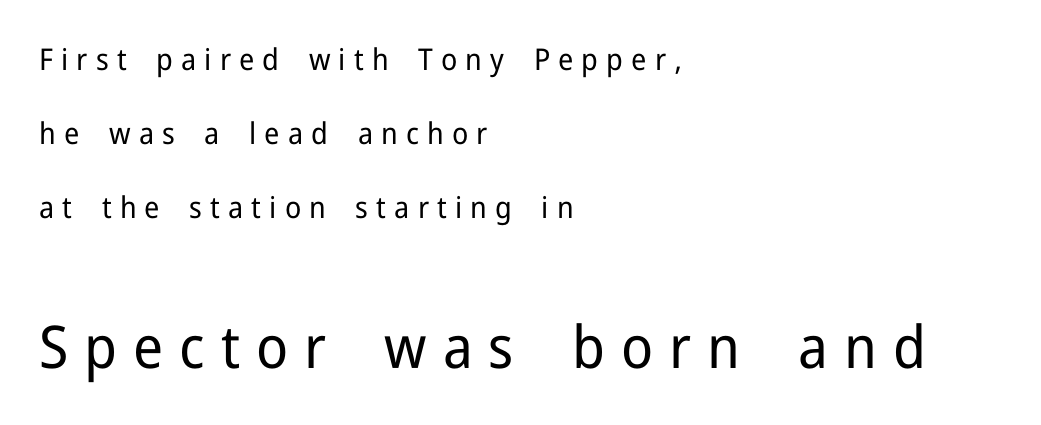
Is the block centered? No — it sits flush against the left margin. This is sans-serif lettering, the kind often seen on screens and signage. Caption: upper text group reduced, lower text group enlarged. A great deal of white space separates one row of letters from the next.
